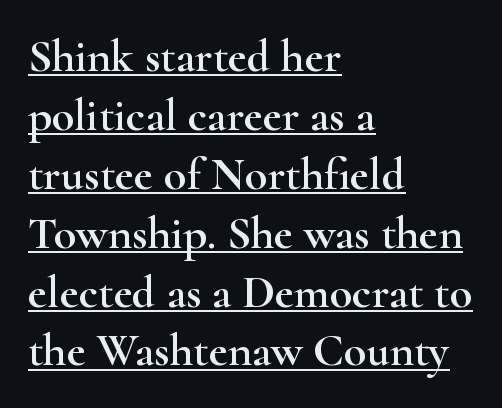
The block of text has a typical density, with ordinary space between rows. Caption: standard tracking, unaltered. Compared with a centered layout, this one pins lines to the left instead. The letters advance in unequal steps, a hallmark of proportional type. You can tell it's not italic because the verticals are truly vertical.
